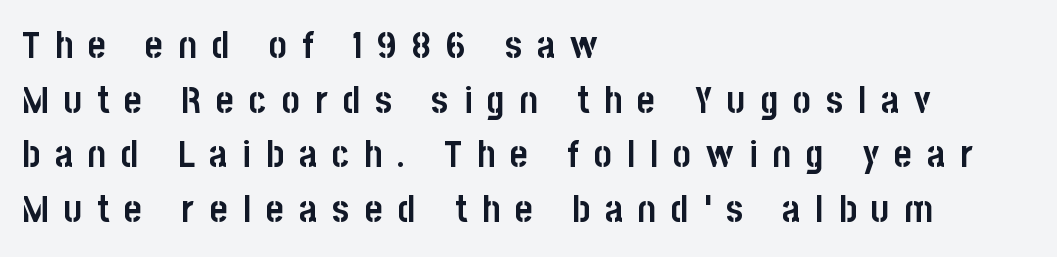
Summary of vertical rhythm: regular, with standard interline spacing. The area under the type is left untouched. The rendering uses natural spacing where letterforms have individual widths. Strokes here are thick enough to call this a true bold.
